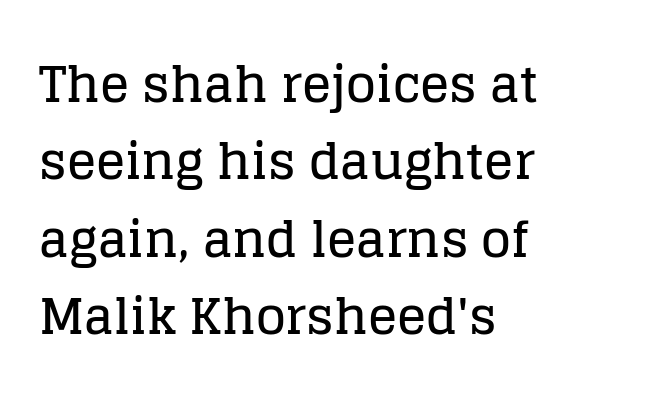
{"serif": "yes", "italic": "no", "width": "normal", "stroke_contrast": "low", "x_height": "large", "monospaced": "no", "underline": "no", "align": "left", "line_spacing": "normal", "line_spacing_ratio": 1.58, "letter_spacing": "normal", "letter_spacing_em": 0.0, "glyph_px": 49}
